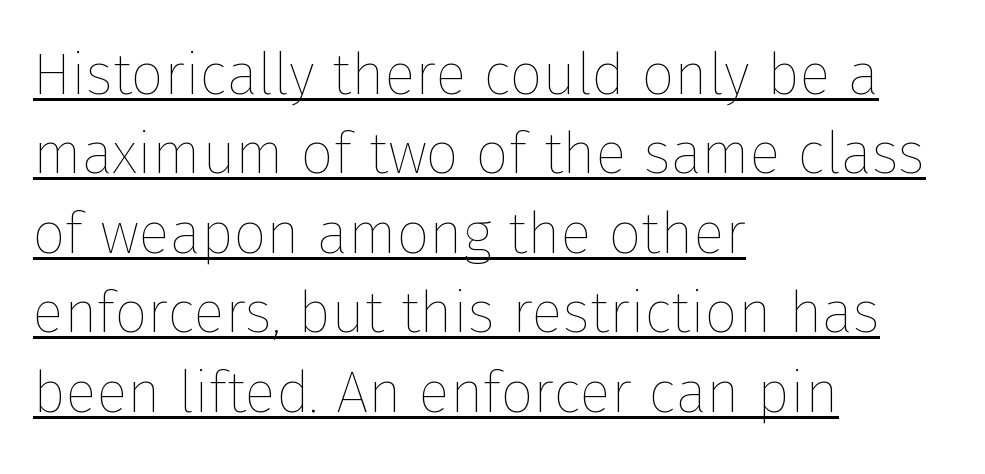
Q: Is the text bold? A: No.
Q: Is the text italic (slanted)? A: No, it is upright.
Q: Is the text underlined? A: Yes.
Q: How is the paragraph aligned? A: Left-aligned.
Q: Is the spacing between letters normal or unusually wide? A: Normal.
Q: Is the spacing between lines tight, normal or loose? A: Normal.
Q: Width (condensed, normal, or wide)? A: Normal.
Q: Stroke contrast? A: Low.
Q: x-height? A: Medium.
Q: Monospaced? A: No.
